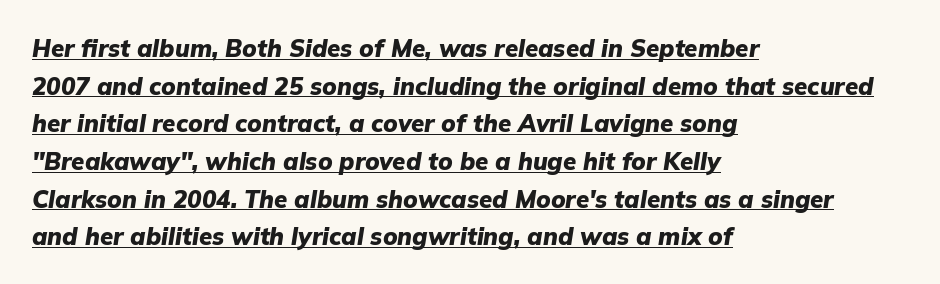
Q: Is the text bold? A: Yes.
Q: Is the text italic (slanted)? A: Yes, it leans right by about 9 degrees.
Q: Is the text underlined? A: Yes.
Q: How is the paragraph aligned? A: Left-aligned.
Q: Is the spacing between letters normal or unusually wide? A: Normal.
Q: Is the spacing between lines tight, normal or loose? A: Normal.
